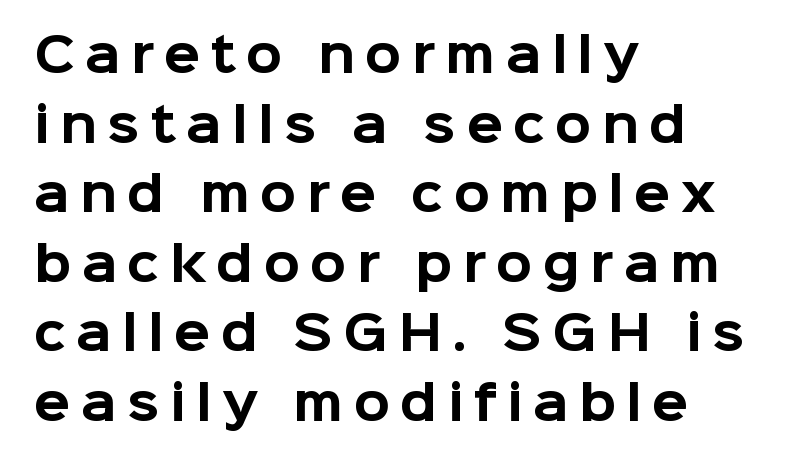
Q: Is the text bold? A: Yes.
Q: Is the text italic (slanted)? A: No, it is upright.
Q: Is the typeface a serif or a sans-serif typeface? A: Sans-serif.
Q: Is the text underlined? A: No.
Q: How is the paragraph aligned? A: Left-aligned.
Q: Is the spacing between letters normal or unusually wide? A: Unusually wide.
Q: Is the spacing between lines tight, normal or loose? A: Normal.
Q: Width (condensed, normal, or wide)? A: Normal.
Q: Stroke contrast? A: Low.
Q: x-height? A: Medium.
Q: Monospaced? A: No.
